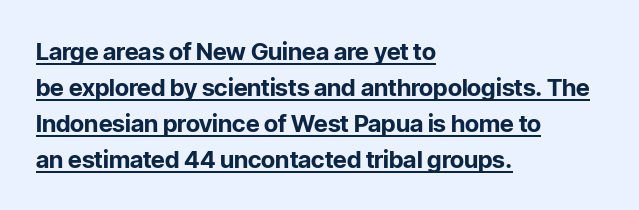
Rendered with straight, roman letterforms. In terms of letterspacing, this is plain default setting. The text block is weighted toward the left margin, trailing off unevenly rightward. Quick note: underline on. A dark, heavy texture on the line: the type is bold. The passage shown stacks its lines at a standard gap.
